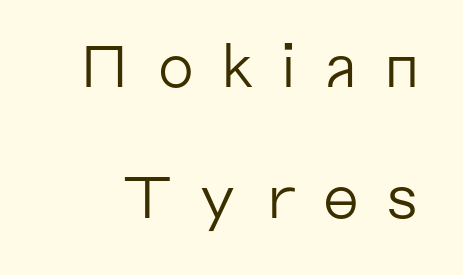
{"serif": "no", "italic": "no", "bold": "no", "weight": "regular", "width": "normal", "stroke_contrast": "low", "x_height": "medium", "monospaced": "no", "underline": "no", "line_spacing": "loose", "line_spacing_ratio": 2.22, "letter_spacing": "wide", "letter_spacing_em": 0.4, "glyph_px": 59}
